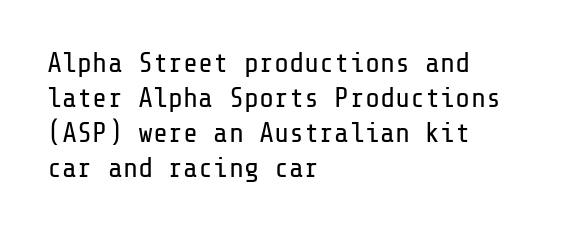
Q: Is the text bold? A: No.
Q: Is the text italic (slanted)? A: No, it is upright.
Q: Is the typeface a serif or a sans-serif typeface? A: Sans-serif.
Q: Is the text underlined? A: No.
Q: How is the paragraph aligned? A: Left-aligned.
Q: Is the spacing between letters normal or unusually wide? A: Normal.
Q: Is the spacing between lines tight, normal or loose? A: Normal.
Q: Width (condensed, normal, or wide)? A: Normal.
Q: Stroke contrast? A: Low.
Q: x-height? A: Medium.
